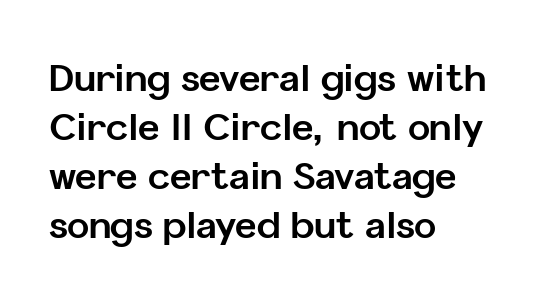
The image shows 37 px bold sans-serif type, upright; set left-aligned, normal line spacing (1.32x), normal letter spacing, not underlined; low stroke contrast and a medium x-height.
